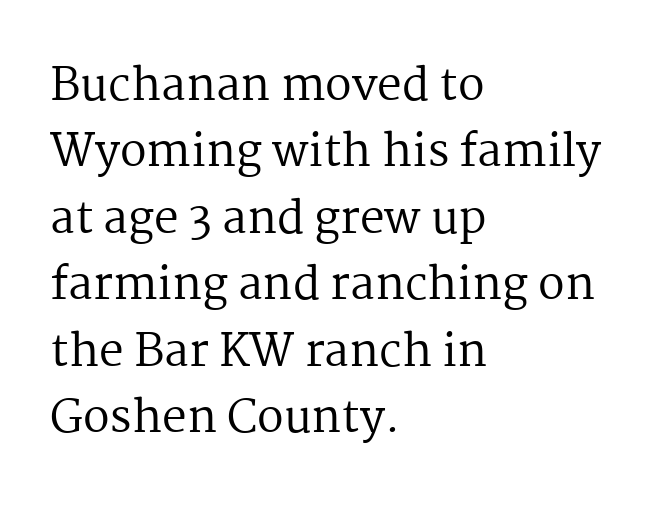
Q: Is the text bold? A: No.
Q: Is the text italic (slanted)? A: No, it is upright.
Q: Is the typeface a serif or a sans-serif typeface? A: Serif.
Q: Is the text underlined? A: No.
Q: How is the paragraph aligned? A: Left-aligned.
Q: Is the spacing between letters normal or unusually wide? A: Normal.
Q: Is the spacing between lines tight, normal or loose? A: Normal.
Q: Width (condensed, normal, or wide)? A: Normal.
Q: Stroke contrast? A: Medium.
Q: x-height? A: Medium.
Q: Monospaced? A: No.
